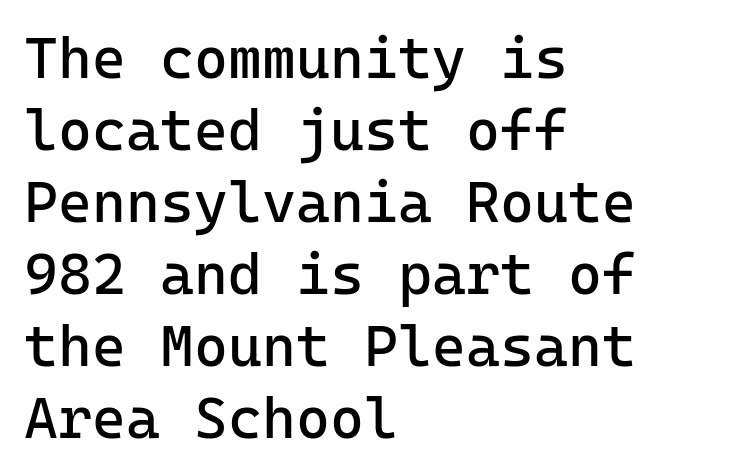
Q: Is the text bold? A: No.
Q: Is the text italic (slanted)? A: No, it is upright.
Q: Is the typeface a serif or a sans-serif typeface? A: Sans-serif.
Q: Is the text underlined? A: No.
Q: How is the paragraph aligned? A: Left-aligned.
Q: Is the spacing between letters normal or unusually wide? A: Normal.
Q: Width (condensed, normal, or wide)? A: Normal.
Q: Stroke contrast? A: Low.
Q: x-height? A: Medium.
Q: Monospaced? A: Yes.
